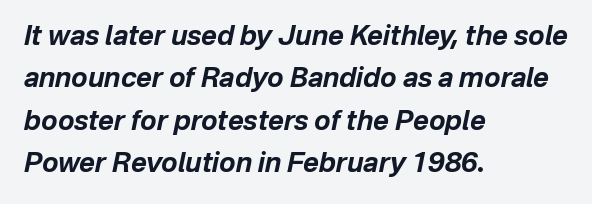
Q: Is the text bold? A: Yes.
Q: Is the text italic (slanted)? A: Yes, it leans right by about 12 degrees.
Q: Is the text underlined? A: No.
Q: How is the paragraph aligned? A: Left-aligned.
Q: Is the spacing between letters normal or unusually wide? A: Normal.
Q: Is the spacing between lines tight, normal or loose? A: Normal.
